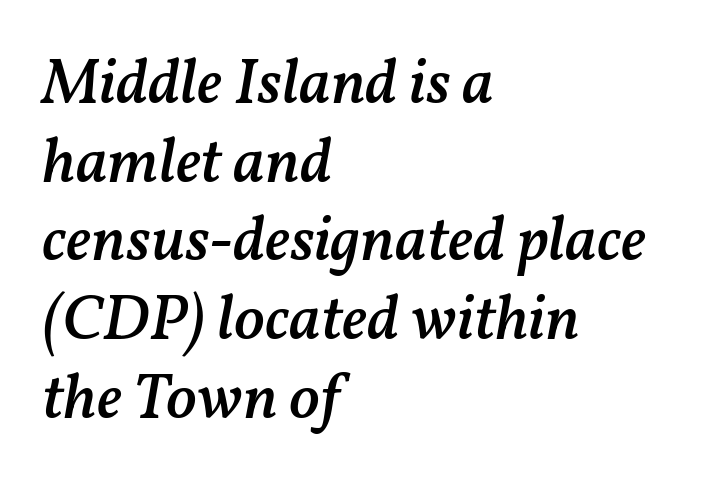
Left-aligned paragraph, ragged on the right. The baseline area is clear. The gaps between neighbouring characters are ordinary and unremarkable. Looks like regular typesetting: each glyph gets only the width it needs. The glyphs have the mass of a demibold cut, below bold. The face used here has a pronounced slope to its letters.
